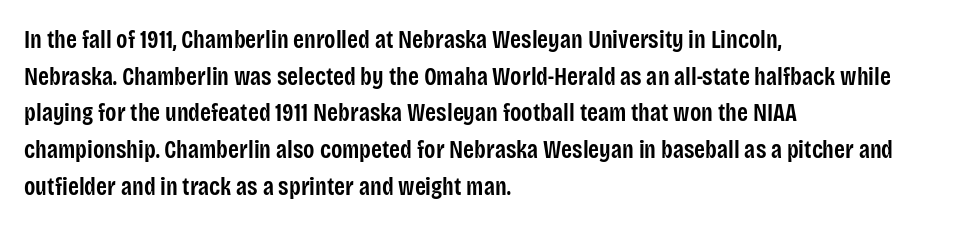
Q: Is the text bold? A: Semi-bold.
Q: Is the text italic (slanted)? A: No, it is upright.
Q: Is the text underlined? A: No.
Q: How is the paragraph aligned? A: Left-aligned.
Q: Is the spacing between letters normal or unusually wide? A: Normal.
Q: Is the spacing between lines tight, normal or loose? A: Normal.
